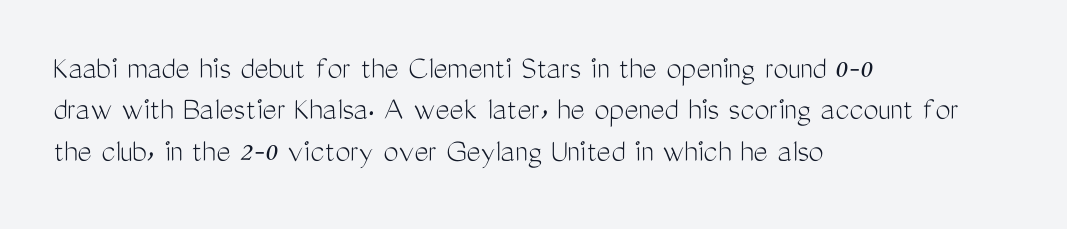
{"serif": "no", "italic": "no", "bold": "no", "weight": "light", "width": "condensed", "stroke_contrast": "medium", "x_height": "medium", "monospaced": "no", "underline": "no", "align": "left", "line_spacing_ratio": 1.22, "letter_spacing": "normal", "letter_spacing_em": 0.0, "glyph_px": 34}
